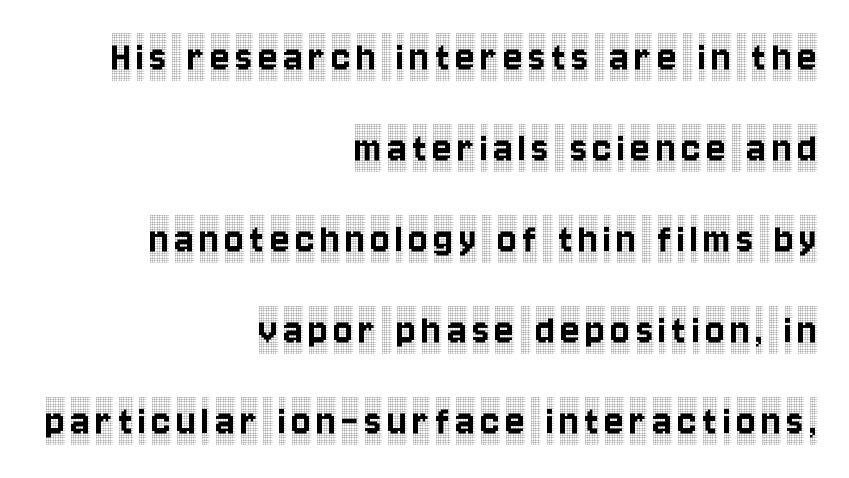
{"serif": "yes", "italic": "no", "width": "condensed", "x_height": "large", "monospaced": "no", "underline": "no", "align": "right", "line_spacing": "loose", "line_spacing_ratio": 2.02, "glyph_px": 45}
